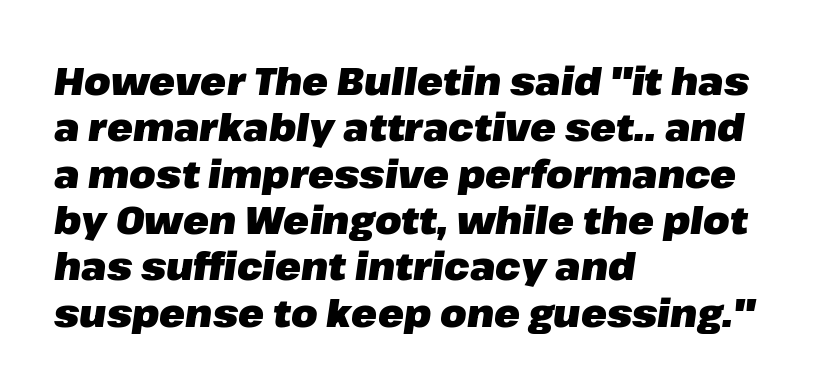
The image shows 38 px heavy type, italic (leaning right); set left-aligned, line spacing 1.22x, normal letter spacing, not underlined; low stroke contrast and a medium x-height.
